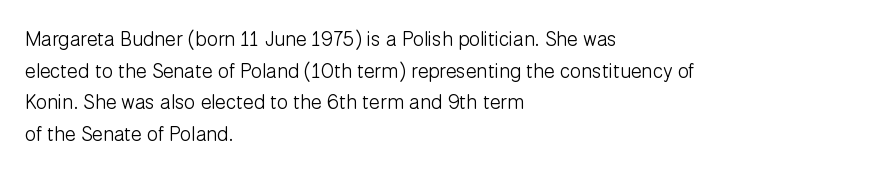
Q: Is the text bold? A: No.
Q: Is the text italic (slanted)? A: No, it is upright.
Q: Is the text underlined? A: No.
Q: How is the paragraph aligned? A: Left-aligned.
Q: Is the spacing between letters normal or unusually wide? A: Normal.
Q: Is the spacing between lines tight, normal or loose? A: Normal.
